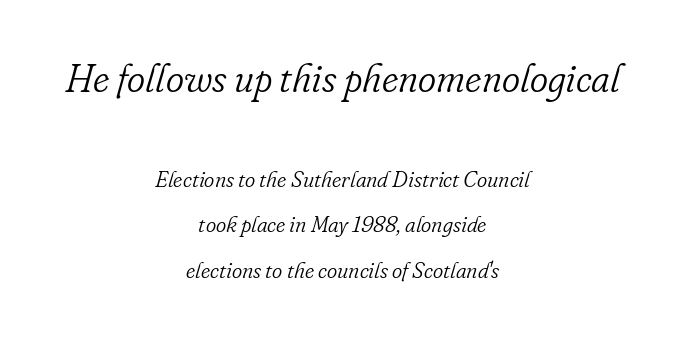
{"serif": "yes", "italic": "yes", "lean": "right", "slant_degrees": 16, "bold": "no", "weight": "light", "width": "normal", "stroke_contrast": "low", "x_height": "small", "monospaced": "no", "underline": "no", "align": "center", "line_spacing": "loose", "line_spacing_ratio": 2.07, "letter_spacing": "normal", "letter_spacing_em": 0.0, "larger_block": "first", "size_ratio": 1.77, "glyph_px": 39}
